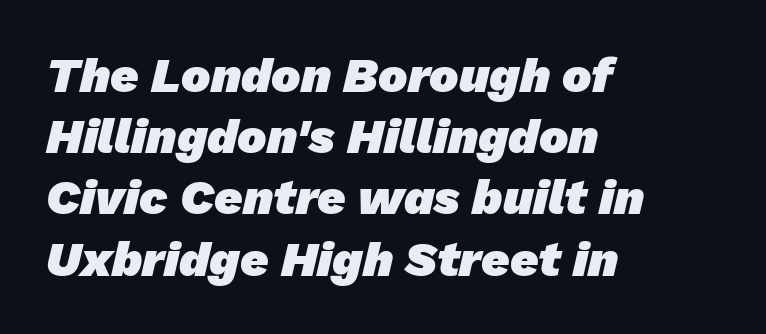
Line starts are locked; line ends wander. You'd pick this weight for a headline — it's a proper bold. Default kerning and tracking; the words read as compact shapes. The face used here is proportionally spaced, like ordinary book or web type.
